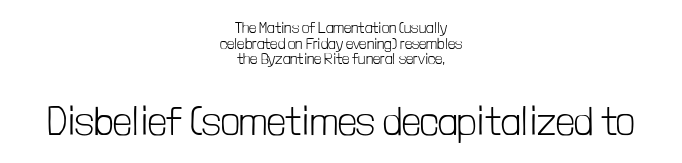
Q: Is the text bold? A: No.
Q: Is the text italic (slanted)? A: No, it is upright.
Q: Is the typeface a serif or a sans-serif typeface? A: Sans-serif.
Q: Is the text underlined? A: No.
Q: How is the paragraph aligned? A: Centered.
Q: Is the spacing between letters normal or unusually wide? A: Normal.
Q: Is the spacing between lines tight, normal or loose? A: Tight.
Q: Which block of text is set in a larger size, the first (top) or the second (bottom)? A: The second (bottom) one.
Q: Width (condensed, normal, or wide)? A: Condensed.
Q: Stroke contrast? A: Low.
Q: x-height? A: Medium.
Q: Monospaced? A: No.
